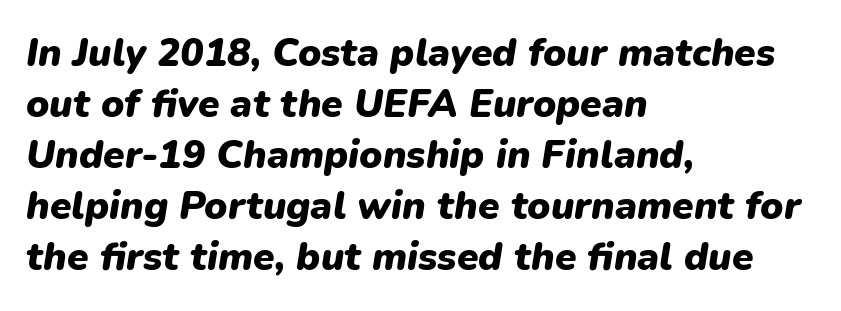
A classic flush-left, rag-right setting is used for this passage. The line-height multiplier appears to be the usual default. Think of a printed novel: that variable character pitch is what you see here. The words here are not underlined. The rendering uses a bold face; every stroke is thick and dark. Yep, that's italic — everything's leaning.
